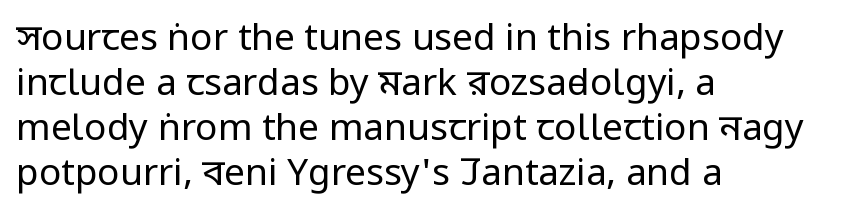
The image shows 37 px regular-weight, condensed sans-serif type, upright; set left-aligned, line spacing 1.22x, normal letter spacing, not underlined; low stroke contrast and a large x-height.
